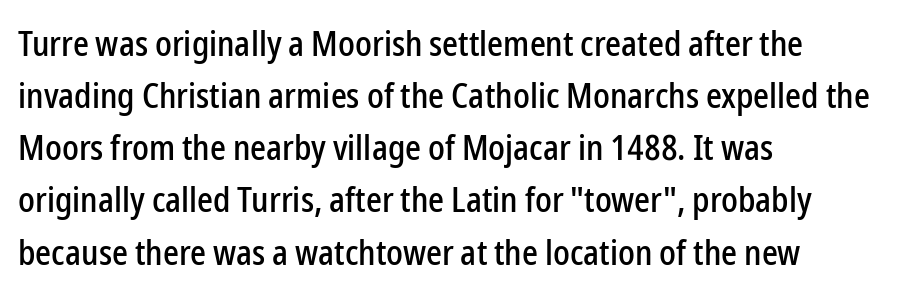
The image shows 35 px condensed sans-serif type, upright; set left-aligned, normal line spacing (1.49x), normal letter spacing, not underlined; low stroke contrast and a medium x-height.
